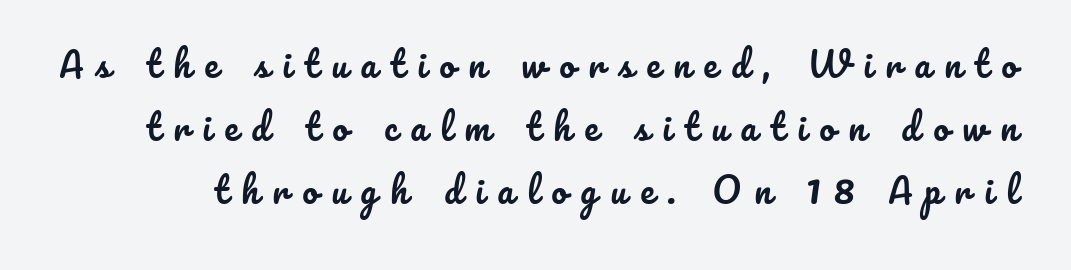
Anything drawn beneath the words? Only blank space. Display-style spreading of the glyphs; the letterfit is very open. Here the designer chose a conventional face with non-uniform glyph widths.
